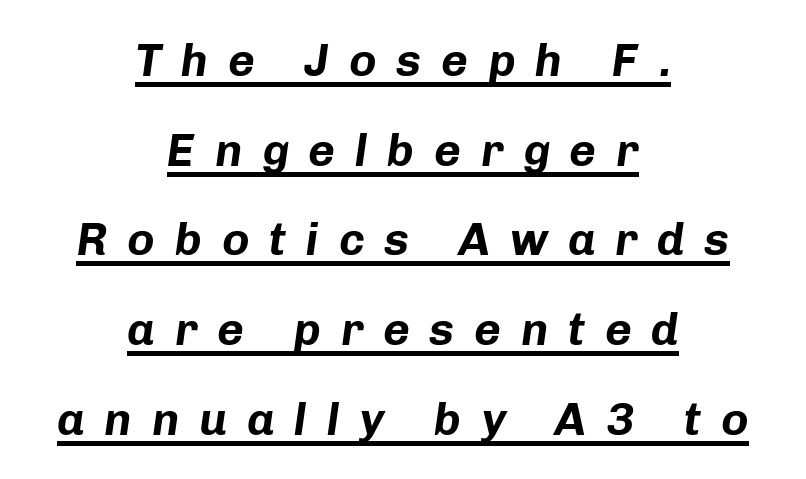
{"italic": "yes", "lean": "right", "slant_degrees": 8, "bold": "yes", "weight": "bold", "width": "normal", "stroke_contrast": "low", "x_height": "medium", "monospaced": "no", "underline": "yes", "align": "center", "line_spacing": "loose", "line_spacing_ratio": 1.95, "letter_spacing": "wide", "letter_spacing_em": 0.43, "glyph_px": 46}
